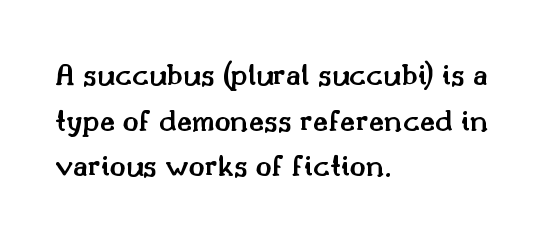
{"serif": "yes", "italic": "no", "bold": "semi", "weight": "semibold", "width": "normal", "stroke_contrast": "medium", "x_height": "small", "monospaced": "no", "underline": "no", "align": "left", "line_spacing": "normal", "line_spacing_ratio": 1.38, "letter_spacing": "normal", "letter_spacing_em": 0.0, "glyph_px": 33}
